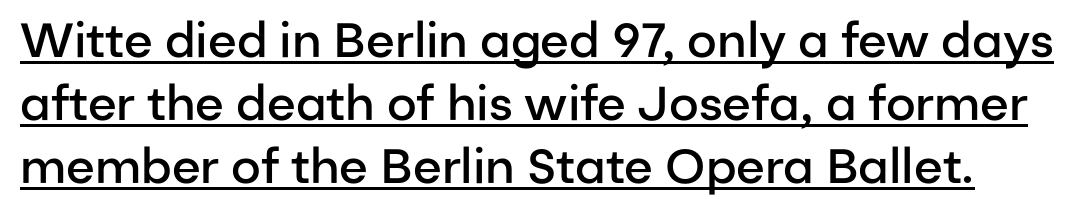
The image shows 48 px semibold sans-serif type, upright; set normal line spacing (1.31x), normal letter spacing, underlined; low stroke contrast and a medium x-height.
